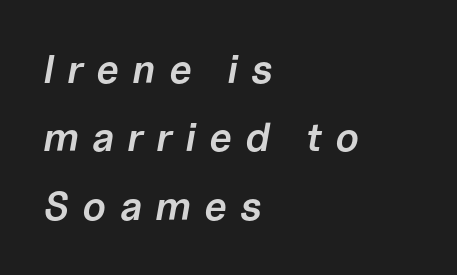
The image shows 40 px semibold type, italic (leaning right); set left-aligned, line spacing 1.71x, unusually wide letter spacing (+0.33 em), not underlined; low stroke contrast and a medium x-height.
